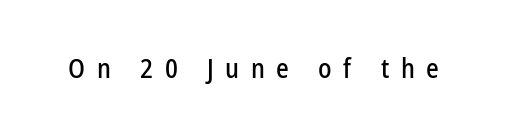
The image shows 27 px text type, upright; set unusually wide letter spacing (+0.42 em), not underlined.
